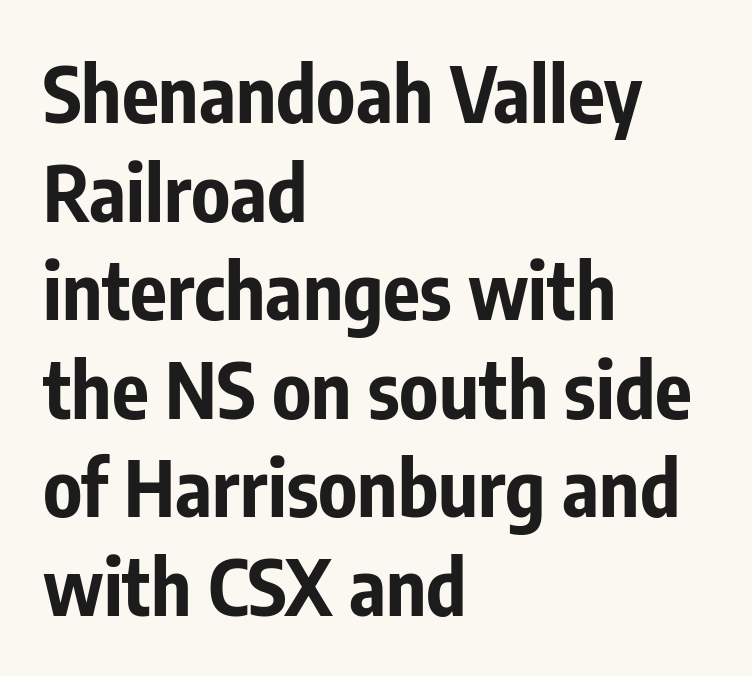
Q: Is the text bold? A: Yes.
Q: Is the text italic (slanted)? A: No, it is upright.
Q: Is the typeface a serif or a sans-serif typeface? A: Sans-serif.
Q: Is the text underlined? A: No.
Q: How is the paragraph aligned? A: Left-aligned.
Q: Is the spacing between letters normal or unusually wide? A: Normal.
Q: Is the spacing between lines tight, normal or loose? A: Normal.
Q: Width (condensed, normal, or wide)? A: Condensed.
Q: Stroke contrast? A: Low.
Q: x-height? A: Medium.
Q: Monospaced? A: No.
